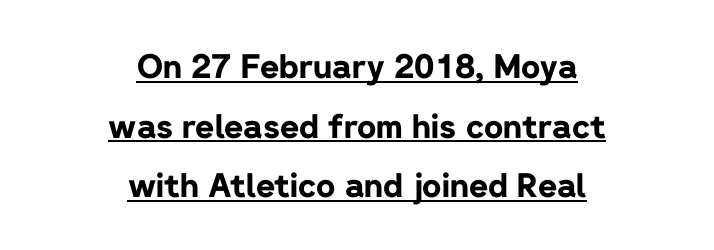
Q: Is the text bold? A: Yes.
Q: Is the text italic (slanted)? A: No, it is upright.
Q: Is the typeface a serif or a sans-serif typeface? A: Sans-serif.
Q: Is the text underlined? A: Yes.
Q: How is the paragraph aligned? A: Centered.
Q: Is the spacing between letters normal or unusually wide? A: Normal.
Q: Width (condensed, normal, or wide)? A: Normal.
Q: Stroke contrast? A: Low.
Q: x-height? A: Medium.
Q: Monospaced? A: No.
